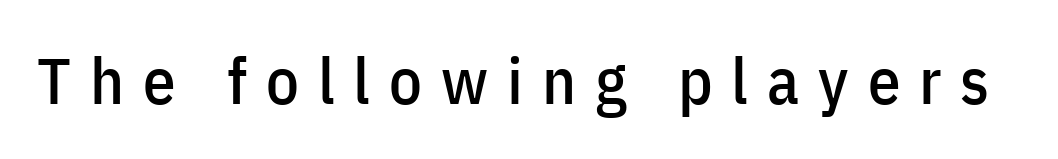
The image shows 65 px condensed sans-serif type, upright; set unusually wide letter spacing (+0.29 em), not underlined; low stroke contrast and a medium x-height.
